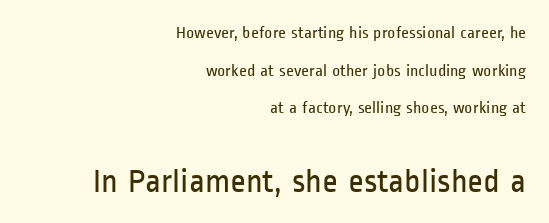
{"serif": "no", "italic": "no", "bold": "no", "weight": "regular", "width": "condensed", "stroke_contrast": "low", "x_height": "medium", "monospaced": "no", "underline": "no", "align": "right", "line_spacing": "loose", "line_spacing_ratio": 2.21, "letter_spacing": "normal", "letter_spacing_em": 0.0, "larger_block": "second", "size_ratio": 2.0, "glyph_px": 34}
